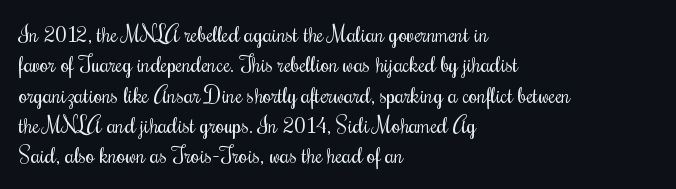
A quiet, ordinary-to-light weight characterises the typeface. The text block is weighted toward the left margin, trailing off unevenly rightward. This rendering leaves character spacing at its baseline value. The strip under each line holds only bare page.
